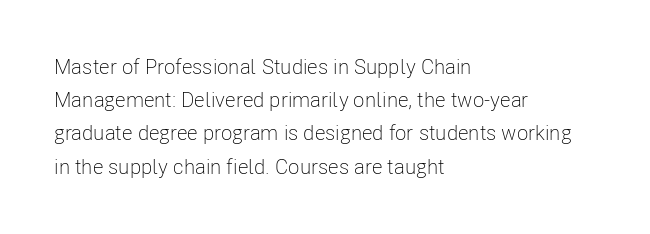
The face looks like a standard text weight, possibly lighter. Short and long lines alike share a common starting point at left. Vertically, the passage feels balanced, rows spaced as you'd expect. A bare baseline throughout the passage. Here the glyphs are tracked normally, forming tight word shapes.
